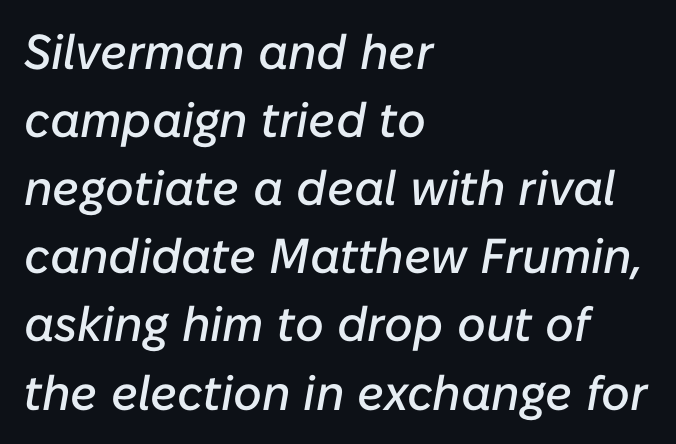
Q: Is the text italic (slanted)? A: Yes, it leans right by about 10 degrees.
Q: Is the text underlined? A: No.
Q: How is the paragraph aligned? A: Left-aligned.
Q: Is the spacing between letters normal or unusually wide? A: Normal.
Q: Is the spacing between lines tight, normal or loose? A: Normal.
Q: Width (condensed, normal, or wide)? A: Normal.
Q: Stroke contrast? A: Low.
Q: x-height? A: Medium.
Q: Monospaced? A: No.
